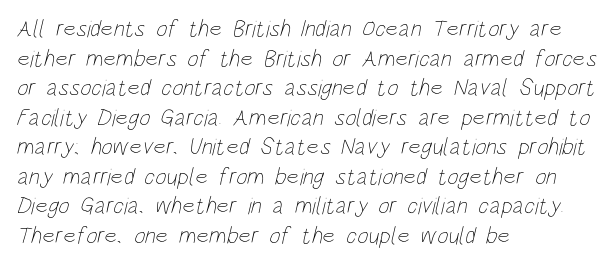
{"bold": "no", "underline": "no", "align": "left", "line_spacing_ratio": 1.23, "letter_spacing": "normal", "letter_spacing_em": 0.0, "glyph_px": 24}
